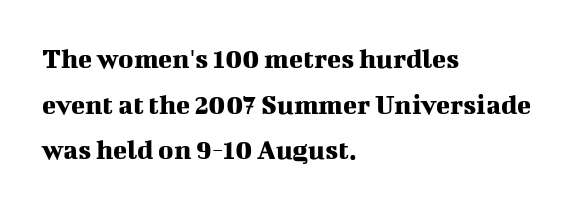
{"serif": "yes", "italic": "no", "width": "normal", "stroke_contrast": "medium", "x_height": "medium", "monospaced": "no", "underline": "no", "align": "left", "line_spacing": "normal", "line_spacing_ratio": 1.57, "letter_spacing": "normal", "letter_spacing_em": 0.0, "glyph_px": 29}
